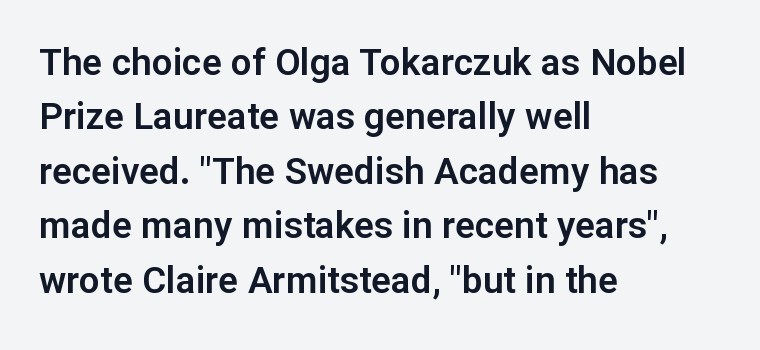
{"serif": "no", "italic": "no", "width": "normal", "stroke_contrast": "low", "x_height": "medium", "monospaced": "no", "underline": "no", "align": "left", "line_spacing": "normal", "line_spacing_ratio": 1.47, "letter_spacing": "normal", "letter_spacing_em": 0.0, "glyph_px": 37}
